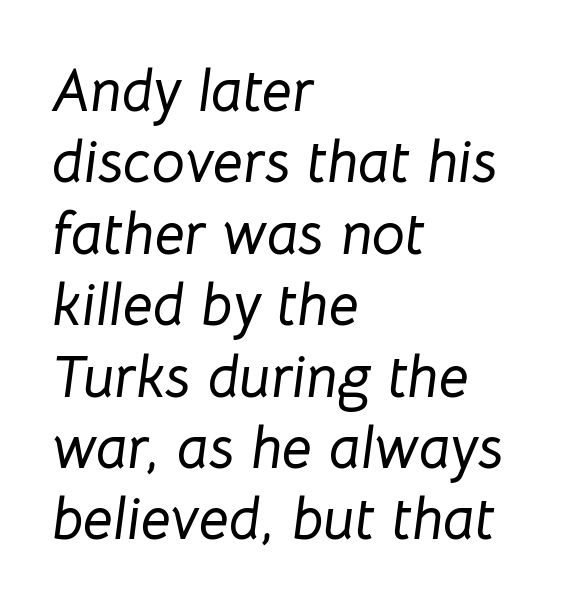
Q: Is the text italic (slanted)? A: Yes, it leans right by about 8 degrees.
Q: Is the text underlined? A: No.
Q: How is the paragraph aligned? A: Left-aligned.
Q: Is the spacing between letters normal or unusually wide? A: Normal.
Q: Width (condensed, normal, or wide)? A: Normal.
Q: Stroke contrast? A: Low.
Q: x-height? A: Medium.
Q: Monospaced? A: No.
